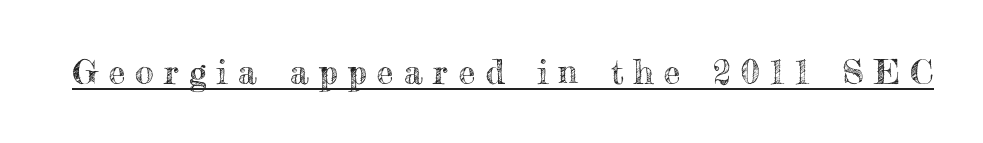
The image shows 34 px text type, upright; set unusually wide letter spacing (+0.3 em), underlined; a small x-height.
